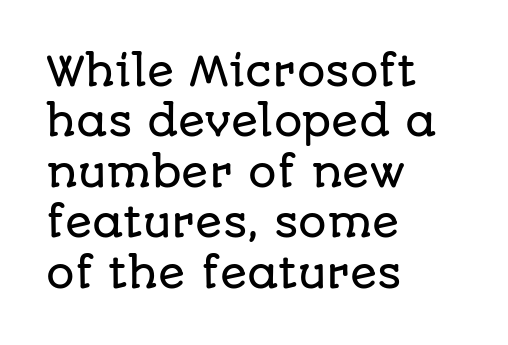
The image shows 40 px sans-serif type, upright; set left-aligned, normal line spacing (1.26x), normal letter spacing, not underlined; low stroke contrast and a large x-height.
